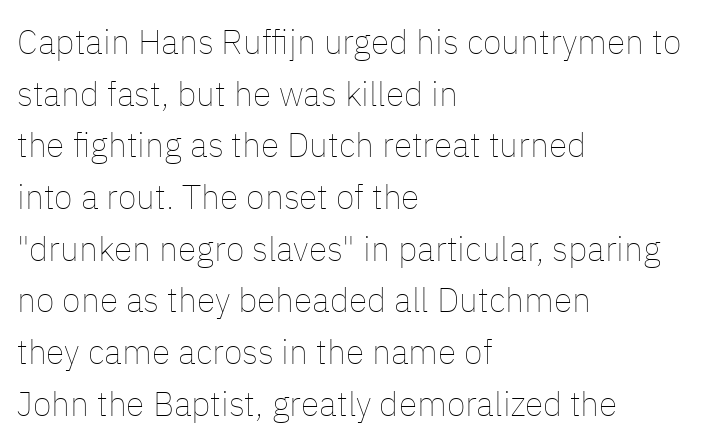
Q: Is the text bold? A: No.
Q: Is the text italic (slanted)? A: No, it is upright.
Q: Is the text underlined? A: No.
Q: How is the paragraph aligned? A: Left-aligned.
Q: Is the spacing between letters normal or unusually wide? A: Normal.
Q: Is the spacing between lines tight, normal or loose? A: Normal.
Q: Width (condensed, normal, or wide)? A: Normal.
Q: Stroke contrast? A: Low.
Q: x-height? A: Medium.
Q: Monospaced? A: No.
